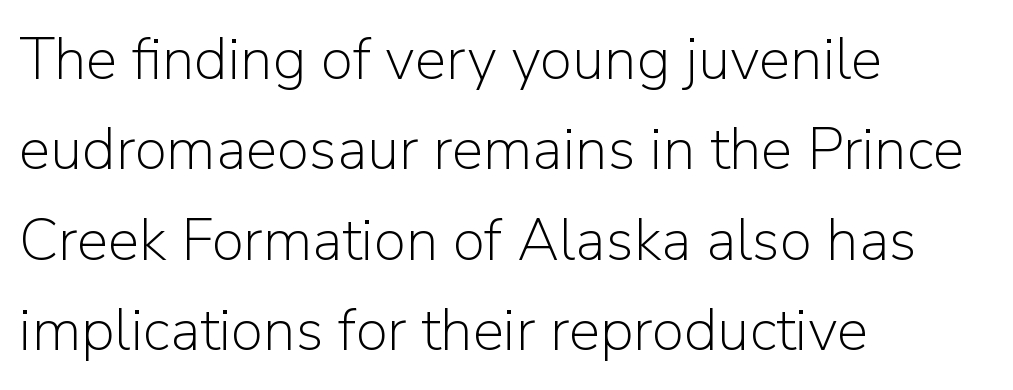
Q: Is the text bold? A: No.
Q: Is the text italic (slanted)? A: No, it is upright.
Q: Is the typeface a serif or a sans-serif typeface? A: Sans-serif.
Q: Is the text underlined? A: No.
Q: How is the paragraph aligned? A: Left-aligned.
Q: Is the spacing between letters normal or unusually wide? A: Normal.
Q: Is the spacing between lines tight, normal or loose? A: Normal.
Q: Width (condensed, normal, or wide)? A: Normal.
Q: Stroke contrast? A: Low.
Q: x-height? A: Medium.
Q: Monospaced? A: No.
